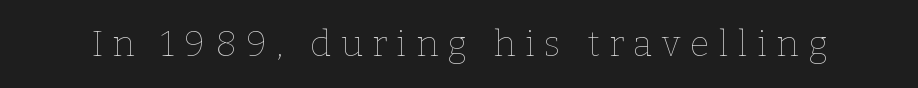
The image shows 36 px thin type, upright; set unusually wide letter spacing (+0.26 em), not underlined; low stroke contrast and a medium x-height.
